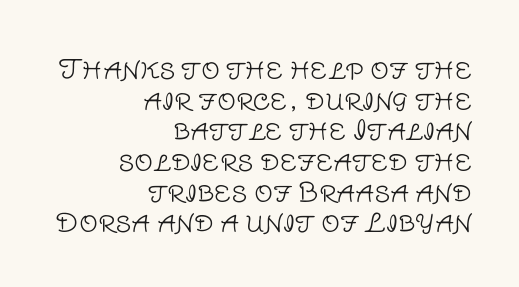
Q: Is the text bold? A: No.
Q: Is the text italic (slanted)? A: Yes.
Q: Is the text underlined? A: No.
Q: How is the paragraph aligned? A: Right-aligned.
Q: Is the spacing between letters normal or unusually wide? A: Normal.
